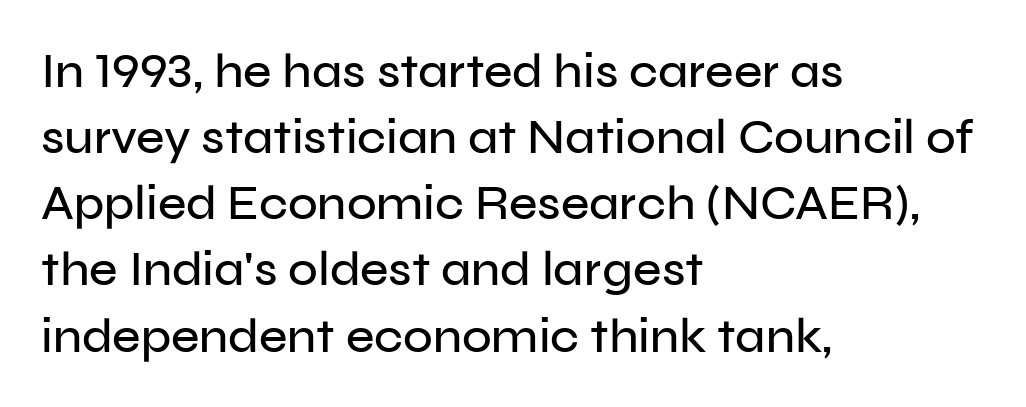
The image shows 49 px sans-serif type, upright; set left-aligned, normal line spacing (1.35x), normal letter spacing, not underlined; low stroke contrast and a medium x-height.
